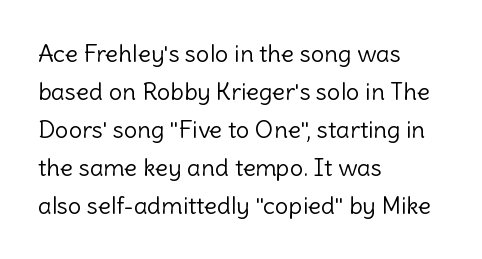
The image shows 24 px text type, upright; set left-aligned, normal line spacing (1.58x), normal letter spacing, not underlined.
